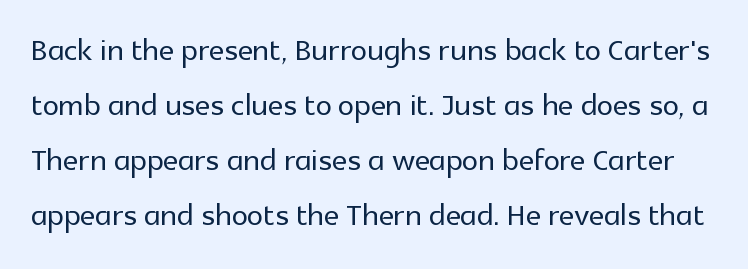
Looks like regular typesetting: each glyph gets only the width it needs. Notice how the stems are strictly vertical — no italics here. Line spacing here is normal. The face used here is a sans, in the tradition of grotesques and geometrics. The passage shown is not underscored anywhere. Compared with typical body copy, the letter spacing here is the same.
